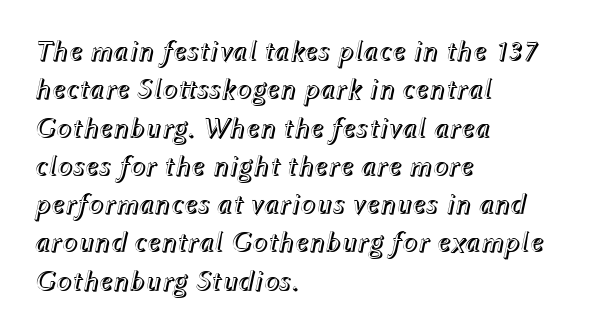
Q: Is the text italic (slanted)? A: Yes, it leans right by about 12 degrees.
Q: Is the text underlined? A: No.
Q: How is the paragraph aligned? A: Left-aligned.
Q: Is the spacing between letters normal or unusually wide? A: Normal.
Q: Is the spacing between lines tight, normal or loose? A: Normal.
Q: Width (condensed, normal, or wide)? A: Normal.
Q: x-height? A: Medium.
Q: Monospaced? A: No.
